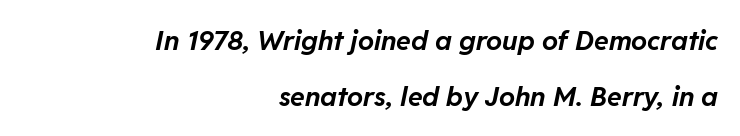
Is the type bold? Yes — the strokes are clearly thick and heavy. The text carries the slant typical of an italic or oblique font. Words appear dense and cohesive because spacing is normal. Type without underlining. Each line ends at the same right margin while the left side varies.
